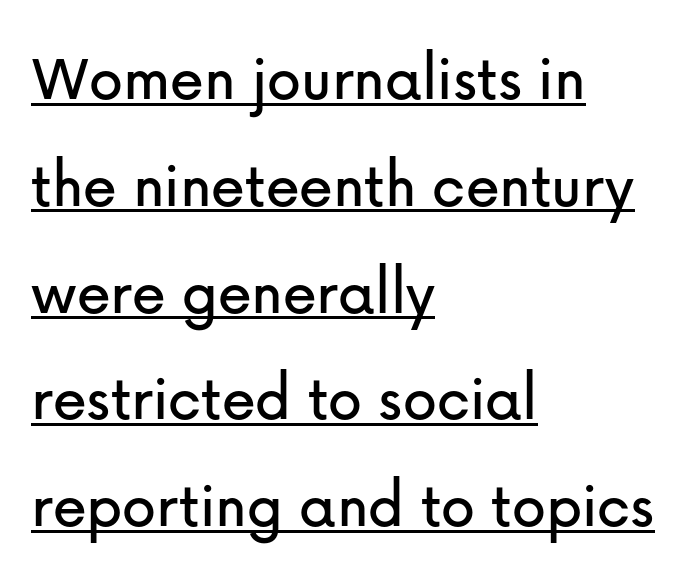
The image shows 68 px sans-serif type, upright; set left-aligned, normal line spacing (1.57x), normal letter spacing, underlined; low stroke contrast and a medium x-height.
